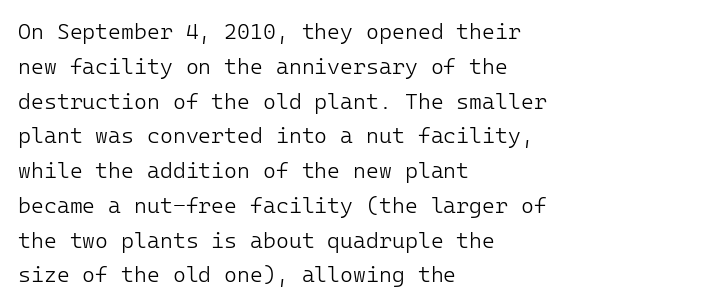
All the whitespace from short lines collects on the right. No extra tracking has been applied to these lines. Characters remain perfectly vertical along every line. The space beneath each line is pristine and unruled. Vertical stems look standard width or narrower in stroke.
